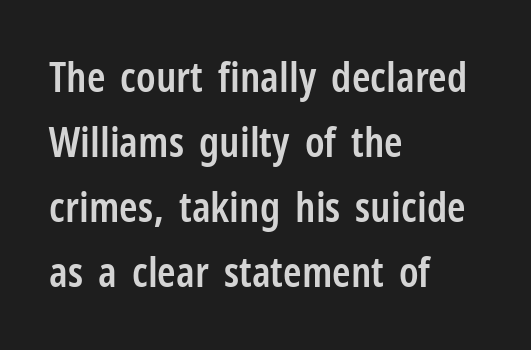
One-word summary of the alignment: left. Evenly set lines give the paragraph a standard silhouette. The type is set solid horizontally, with unmodified tracking. Each letter keeps its own natural width here, so spacing adapts to shape. Compared with an ordinary text face, these strokes are moderately heavier — a semibold.
